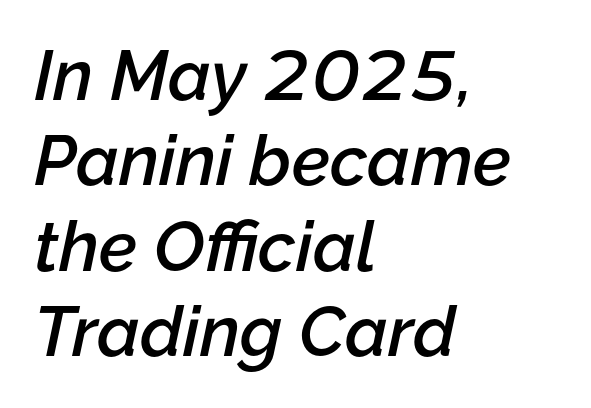
The image shows 70 px semibold type, italic (leaning right); set left-aligned, line spacing 1.22x, normal letter spacing, not underlined; low stroke contrast and a medium x-height.
